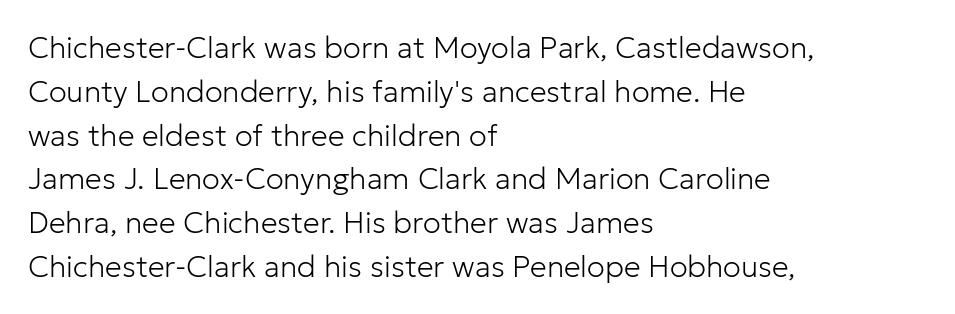
Q: Is the text bold? A: No.
Q: Is the text italic (slanted)? A: No, it is upright.
Q: Is the typeface a serif or a sans-serif typeface? A: Sans-serif.
Q: Is the text underlined? A: No.
Q: How is the paragraph aligned? A: Left-aligned.
Q: Is the spacing between letters normal or unusually wide? A: Normal.
Q: Is the spacing between lines tight, normal or loose? A: Normal.
Q: Width (condensed, normal, or wide)? A: Normal.
Q: Stroke contrast? A: Low.
Q: x-height? A: Medium.
Q: Monospaced? A: No.
